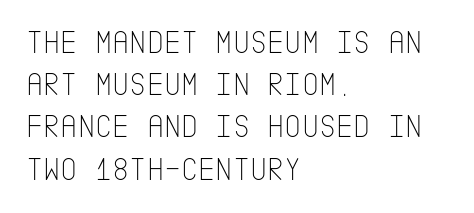
{"serif": "no", "italic": "no", "bold": "no", "weight": "thin", "width": "condensed", "stroke_contrast": "low", "x_height": "large", "underline": "no", "align": "left", "line_spacing": "normal", "line_spacing_ratio": 1.28, "letter_spacing": "normal", "letter_spacing_em": 0.0, "glyph_px": 33}
